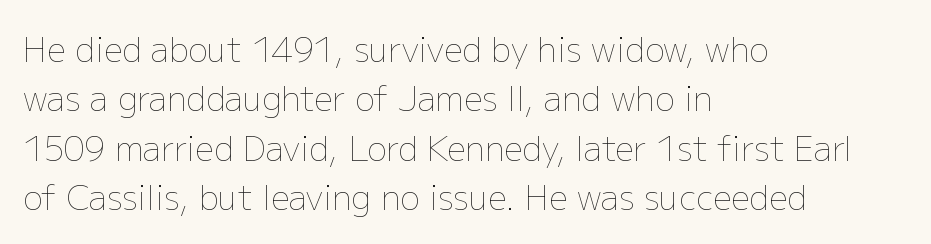
Honestly, the letter spacing is just normal — you wouldn't notice it. If you drew a line through each stem, it would be perfectly vertical. Visually the block forms a straight wall on the left and a jagged coastline on the right. This is not heavy type; no bold has been used. Any mark beneath the type? The region is blank.
